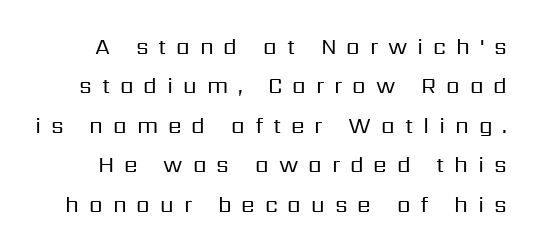
The horizontal fit of the characters is loose and conspicuously gappy. Nothing heavy about these letters — not bold at all. The axis of the letterforms is exactly vertical. The space beneath each line is pristine and unruled.
